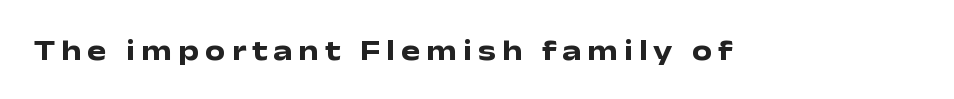
{"serif": "no", "italic": "no", "bold": "yes", "weight": "heavy", "width": "wide", "stroke_contrast": "low", "x_height": "medium", "monospaced": "no", "underline": "no", "letter_spacing": "wide", "letter_spacing_em": 0.2, "glyph_px": 29}
